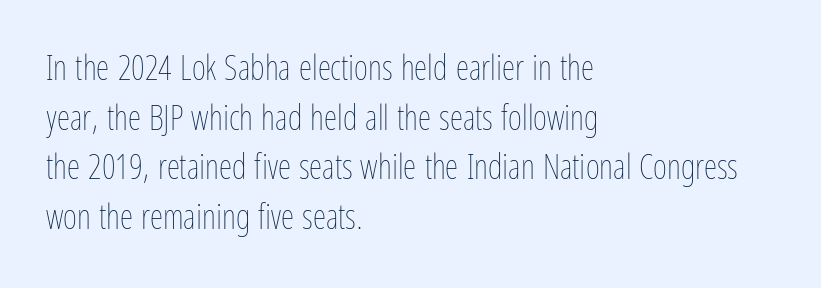
The image shows 34 px thin, condensed type, upright; set left-aligned, normal line spacing (1.46x), normal letter spacing, not underlined; low stroke contrast and a medium x-height.
